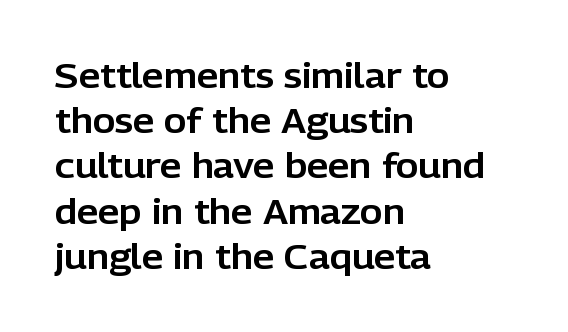
The image shows 34 px sans-serif type, upright; set left-aligned, normal line spacing (1.33x), normal letter spacing, not underlined; low stroke contrast and a medium x-height.
